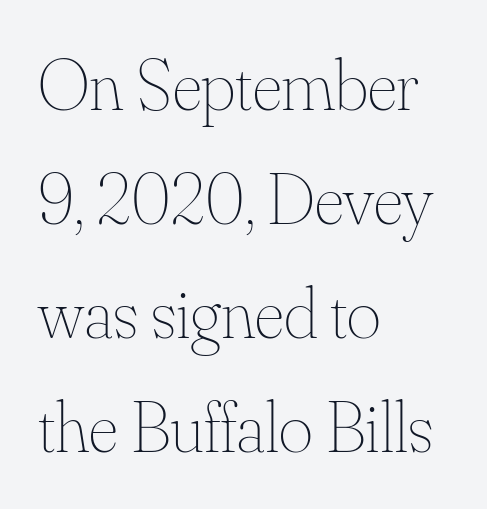
Q: Is the text bold? A: No.
Q: Is the text italic (slanted)? A: No, it is upright.
Q: Is the text underlined? A: No.
Q: How is the paragraph aligned? A: Left-aligned.
Q: Is the spacing between letters normal or unusually wide? A: Normal.
Q: Is the spacing between lines tight, normal or loose? A: Normal.
Q: Width (condensed, normal, or wide)? A: Normal.
Q: Stroke contrast? A: Medium.
Q: x-height? A: Small.
Q: Monospaced? A: No.
